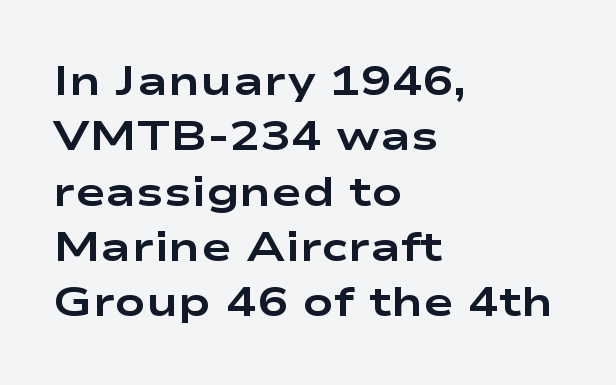
Q: Is the text bold? A: Yes.
Q: Is the text italic (slanted)? A: No, it is upright.
Q: Is the typeface a serif or a sans-serif typeface? A: Sans-serif.
Q: Is the text underlined? A: No.
Q: How is the paragraph aligned? A: Left-aligned.
Q: Is the spacing between letters normal or unusually wide? A: Normal.
Q: Is the spacing between lines tight, normal or loose? A: Normal.
Q: Width (condensed, normal, or wide)? A: Wide.
Q: Stroke contrast? A: Low.
Q: x-height? A: Medium.
Q: Monospaced? A: No.
